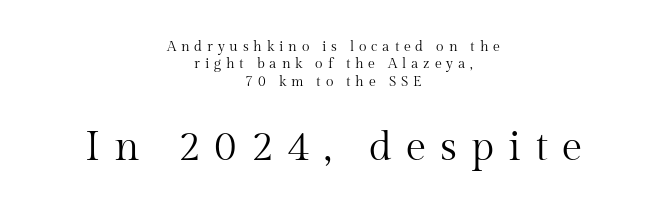
Q: Is the text bold? A: No.
Q: Is the text italic (slanted)? A: No, it is upright.
Q: Is the typeface a serif or a sans-serif typeface? A: Serif.
Q: Is the text underlined? A: No.
Q: How is the paragraph aligned? A: Centered.
Q: Is the spacing between letters normal or unusually wide? A: Unusually wide.
Q: Is the spacing between lines tight, normal or loose? A: Normal.
Q: Which block of text is set in a larger size, the first (top) or the second (bottom)? A: The second (bottom) one.
Q: Width (condensed, normal, or wide)? A: Normal.
Q: Stroke contrast? A: Medium.
Q: x-height? A: Medium.
Q: Monospaced? A: No.
